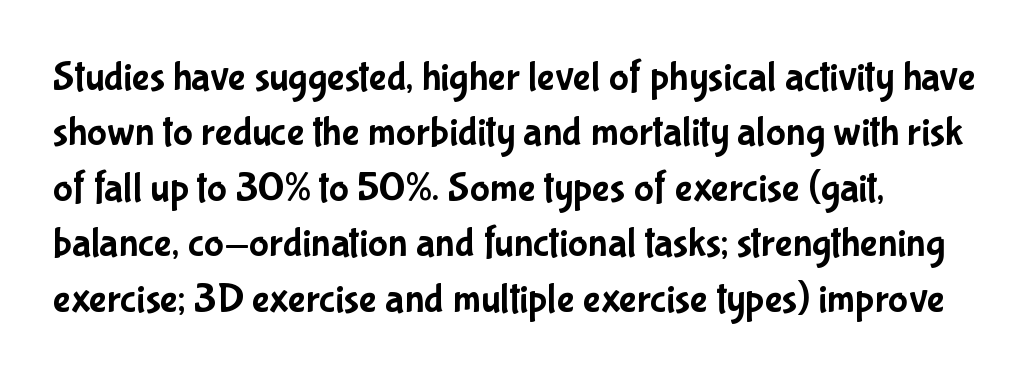
Clear beneath every line of the passage. Upright lettering throughout. Students, observe: this is what conventionally led text looks like. Left-aligned paragraph, ragged on the right. A typesetter would call this proportional, since set widths differ per character.
